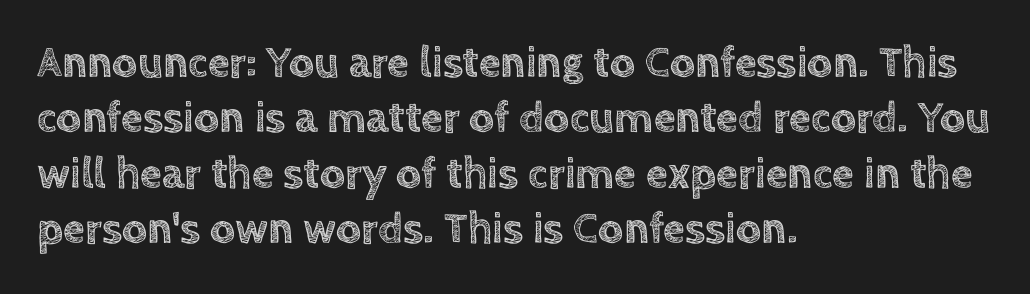
Q: Is the text italic (slanted)? A: No, it is upright.
Q: Is the text underlined? A: No.
Q: How is the paragraph aligned? A: Left-aligned.
Q: Is the spacing between letters normal or unusually wide? A: Normal.
Q: Is the spacing between lines tight, normal or loose? A: Normal.
Q: Width (condensed, normal, or wide)? A: Normal.
Q: x-height? A: Large.
Q: Monospaced? A: No.
